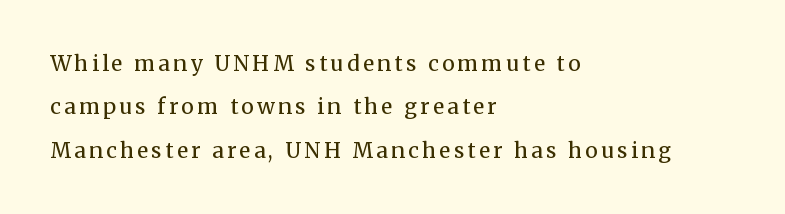
The image shows 21 px text type, upright; set left-aligned, loose line spacing (2.07x), not underlined.
